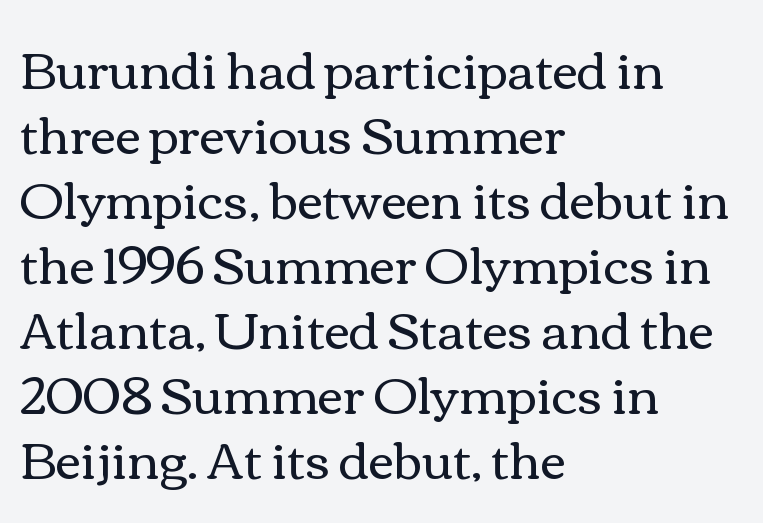
The image shows 50 px regular-weight, wide type, upright; set left-aligned, normal line spacing (1.3x), normal letter spacing, not underlined; medium stroke contrast and a medium x-height.
